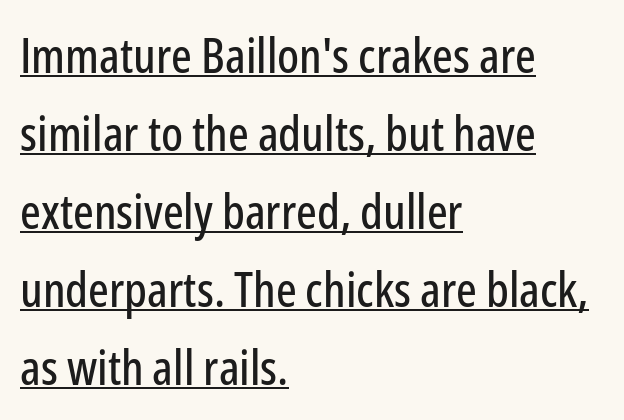
Q: Is the text italic (slanted)? A: No, it is upright.
Q: Is the typeface a serif or a sans-serif typeface? A: Sans-serif.
Q: Is the text underlined? A: Yes.
Q: How is the paragraph aligned? A: Left-aligned.
Q: Is the spacing between letters normal or unusually wide? A: Normal.
Q: Is the spacing between lines tight, normal or loose? A: Normal.
Q: Width (condensed, normal, or wide)? A: Condensed.
Q: Stroke contrast? A: Low.
Q: x-height? A: Medium.
Q: Monospaced? A: No.
